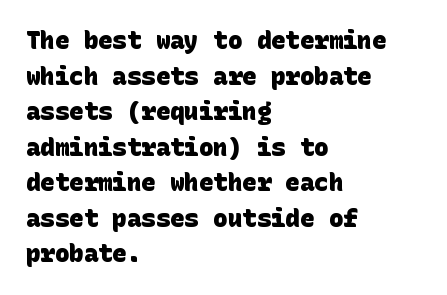
{"bold": "yes", "underline": "no", "align": "left", "line_spacing": "normal", "line_spacing_ratio": 1.48, "letter_spacing": "normal", "letter_spacing_em": 0.0, "glyph_px": 24}
